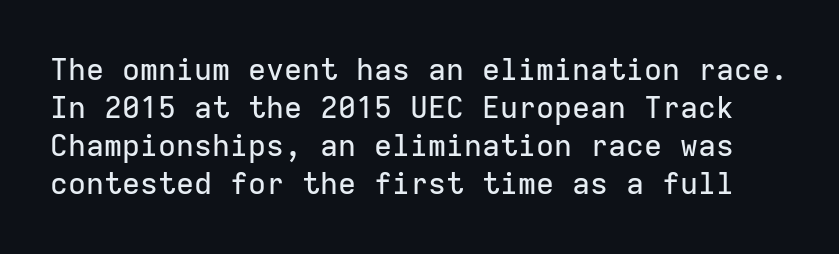
Q: Is the text italic (slanted)? A: No, it is upright.
Q: Is the typeface a serif or a sans-serif typeface? A: Sans-serif.
Q: Is the text underlined? A: No.
Q: Is the spacing between letters normal or unusually wide? A: Normal.
Q: Is the spacing between lines tight, normal or loose? A: Normal.
Q: Width (condensed, normal, or wide)? A: Normal.
Q: Stroke contrast? A: Low.
Q: x-height? A: Medium.
Q: Monospaced? A: Yes.
